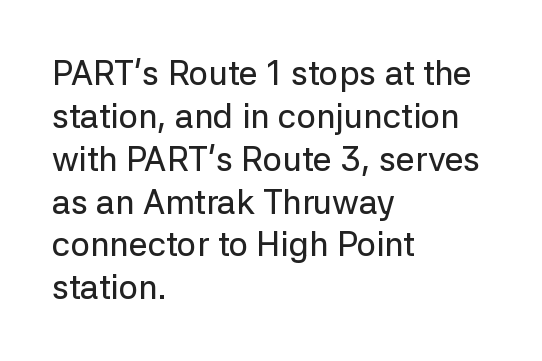
The image shows 34 px sans-serif type, upright; set left-aligned, normal line spacing (1.26x), normal letter spacing, not underlined; low stroke contrast and a medium x-height.
